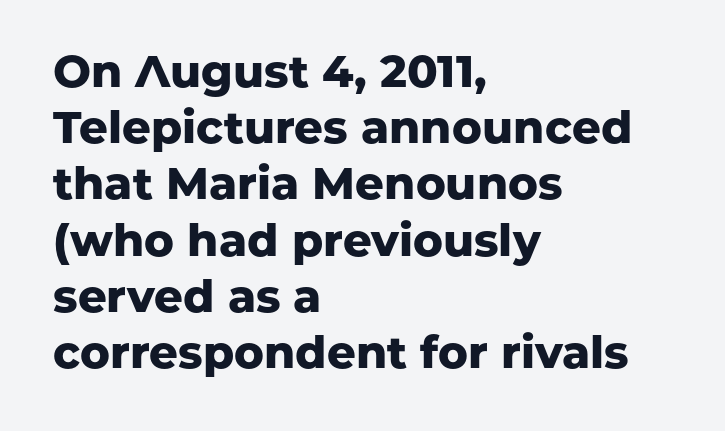
Q: Is the text bold? A: Yes.
Q: Is the text italic (slanted)? A: No, it is upright.
Q: Is the typeface a serif or a sans-serif typeface? A: Sans-serif.
Q: Is the text underlined? A: No.
Q: How is the paragraph aligned? A: Left-aligned.
Q: Is the spacing between letters normal or unusually wide? A: Normal.
Q: Is the spacing between lines tight, normal or loose? A: Normal.
Q: Width (condensed, normal, or wide)? A: Normal.
Q: Stroke contrast? A: Low.
Q: x-height? A: Medium.
Q: Monospaced? A: No.
